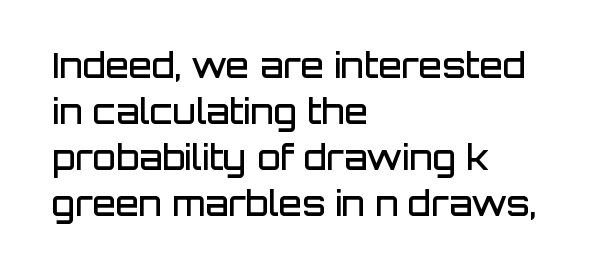
Q: Is the text bold? A: Semi-bold.
Q: Is the text italic (slanted)? A: No, it is upright.
Q: Is the typeface a serif or a sans-serif typeface? A: Sans-serif.
Q: Is the text underlined? A: No.
Q: How is the paragraph aligned? A: Left-aligned.
Q: Is the spacing between letters normal or unusually wide? A: Normal.
Q: Is the spacing between lines tight, normal or loose? A: Normal.
Q: Width (condensed, normal, or wide)? A: Normal.
Q: Stroke contrast? A: Low.
Q: x-height? A: Large.
Q: Monospaced? A: No.
